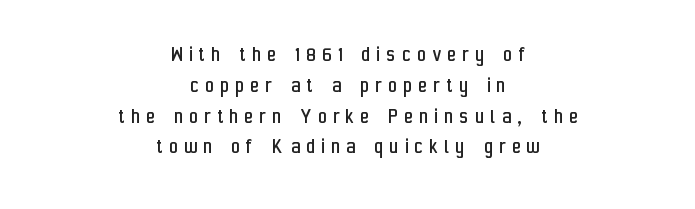
The rendering uses a moderate line-height, typical for paragraphs. Italic? Not at all — the glyphs are vertical. Caption: expanded tracking, letters set apart. Line starts and ends both wander, symmetrically.
